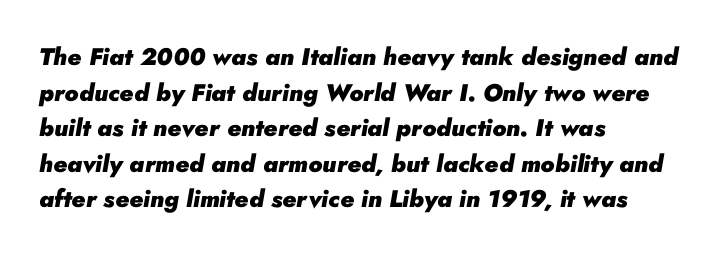
{"italic": "yes", "lean": "right", "slant_degrees": 10, "bold": "yes", "underline": "no", "align": "left", "line_spacing": "normal", "line_spacing_ratio": 1.48, "letter_spacing": "normal", "letter_spacing_em": 0.0, "glyph_px": 24}
